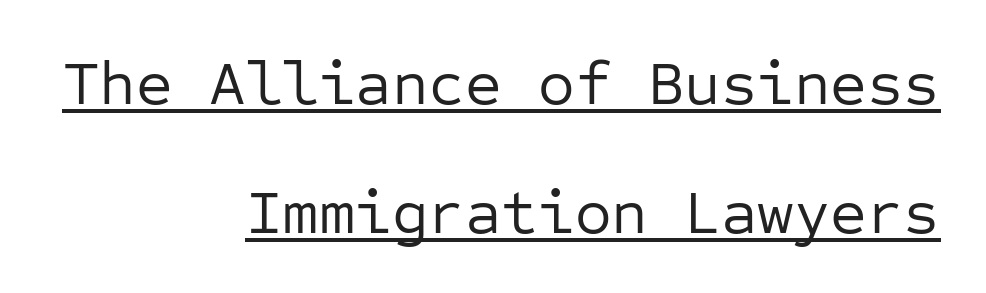
{"serif": "no", "italic": "no", "bold": "no", "weight": "regular", "width": "normal", "stroke_contrast": "low", "x_height": "medium", "monospaced": "yes", "underline": "yes", "align": "right", "line_spacing": "loose", "line_spacing_ratio": 2.04, "letter_spacing": "normal", "letter_spacing_em": 0.0, "glyph_px": 63}
